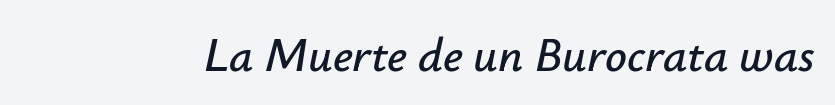
A typesetter would call this proportional, since set widths differ per character. Type without underlining. Look at the tracking — it's just the regular setting, nothing added. Characters are canted at an angle relative to the baseline's perpendicular.
